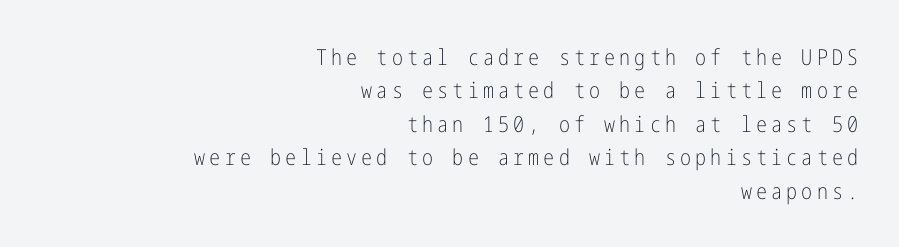
Q: Is the text bold? A: No.
Q: Is the text italic (slanted)? A: No, it is upright.
Q: Is the text underlined? A: No.
Q: How is the paragraph aligned? A: Right-aligned.
Q: Is the spacing between lines tight, normal or loose? A: Normal.
